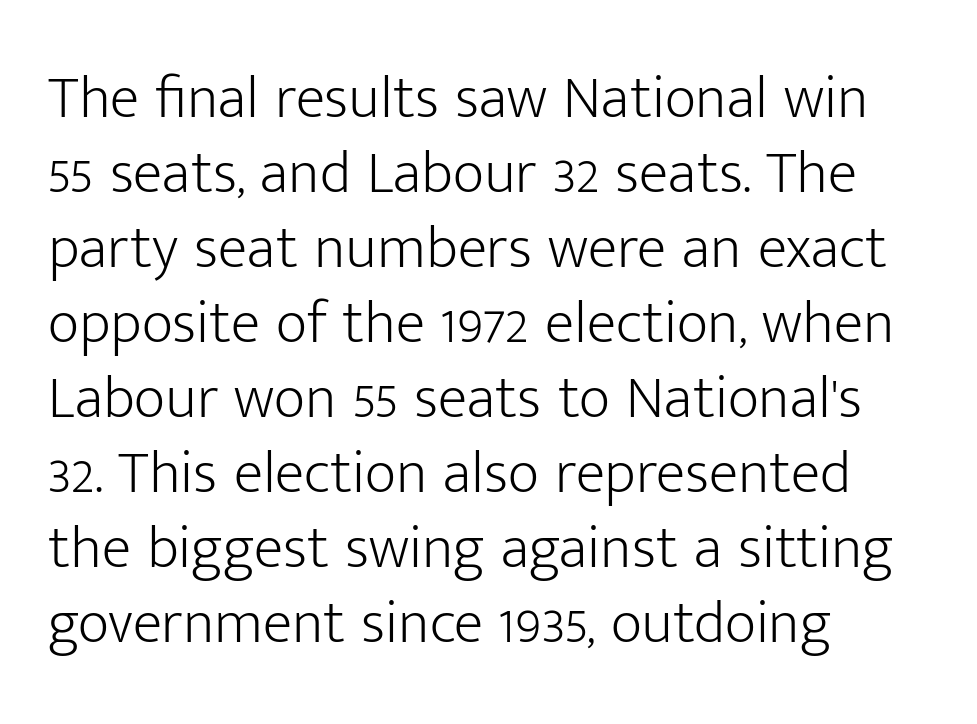
Rule under the text: the space is simply empty. The ragged edge is on the right, which tells us the setting is flush left. What kind of face is this? One without serifs — a sans. Weight: in the light-to-regular range. A typesetter would call this proportional, since set widths differ per character.
